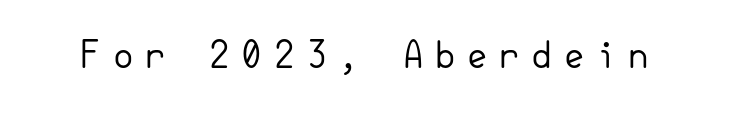
{"serif": "no", "italic": "no", "bold": "no", "weight": "regular", "width": "normal", "stroke_contrast": "low", "x_height": "small", "underline": "no", "letter_spacing": "wide", "letter_spacing_em": 0.27, "glyph_px": 36}
